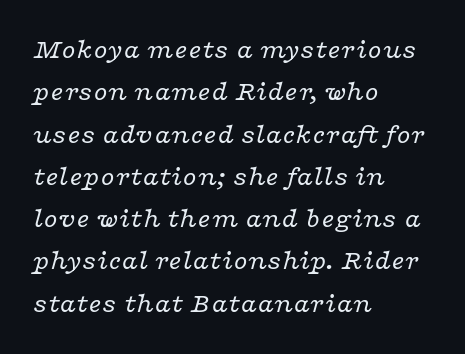
Q: Is the text bold? A: No.
Q: Is the text italic (slanted)? A: Yes, it leans right by about 16 degrees.
Q: Is the typeface a serif or a sans-serif typeface? A: Serif.
Q: Is the text underlined? A: No.
Q: How is the paragraph aligned? A: Left-aligned.
Q: Is the spacing between letters normal or unusually wide? A: Normal.
Q: Is the spacing between lines tight, normal or loose? A: Normal.
Q: Width (condensed, normal, or wide)? A: Wide.
Q: Stroke contrast? A: Low.
Q: x-height? A: Medium.
Q: Monospaced? A: No.
